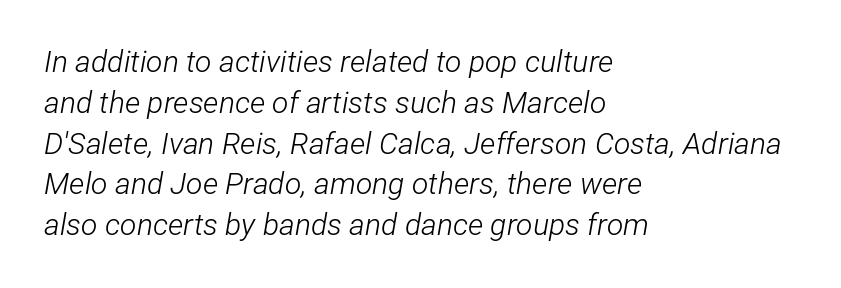
Which margin do the lines hug? The left one — the right edge is uneven. Check under the words: just untouched page. A typesetter would call this proportional, since set widths differ per character. If you drew a line through each stem, it would be angled.
